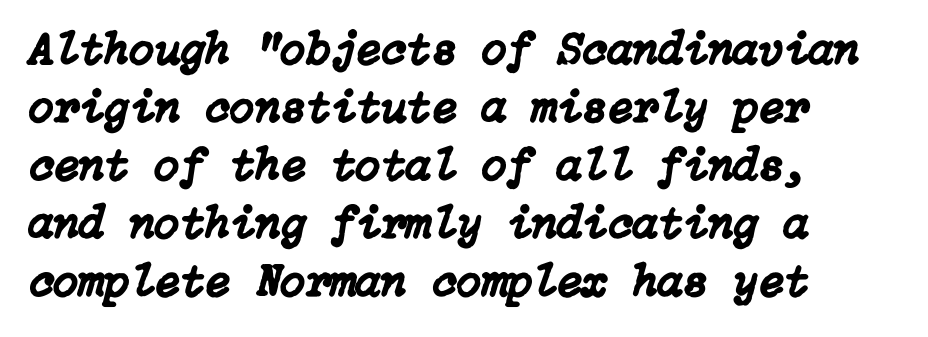
The image shows 46 px text type, italic (leaning right); set left-aligned, normal line spacing (1.26x), normal letter spacing, not underlined; low stroke contrast and a medium x-height.
